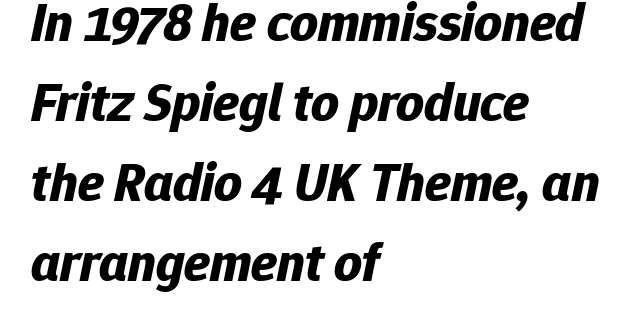
Q: Is the text bold? A: Yes.
Q: Is the text italic (slanted)? A: Yes, it leans right by about 12 degrees.
Q: Is the text underlined? A: No.
Q: How is the paragraph aligned? A: Left-aligned.
Q: Is the spacing between letters normal or unusually wide? A: Normal.
Q: Is the spacing between lines tight, normal or loose? A: Normal.
Q: Width (condensed, normal, or wide)? A: Normal.
Q: Stroke contrast? A: Low.
Q: x-height? A: Medium.
Q: Monospaced? A: No.
